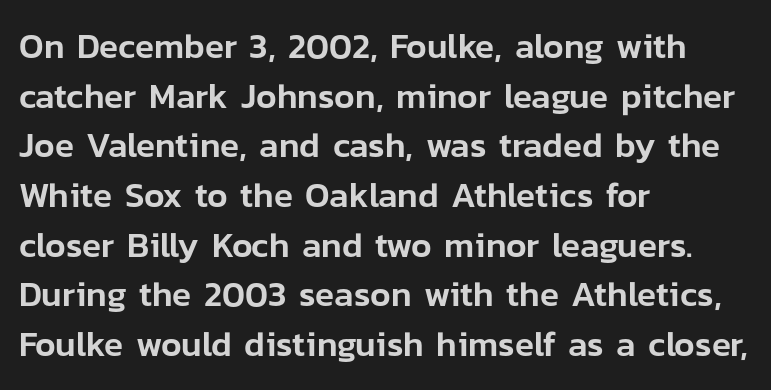
Whoever set this chose a conventional vertical rhythm. Spacing verdict: proportional, widths tailored to each character. Teacher's note: observe the even left margin — that is flush-left alignment. This sample uses a sans-serif face. The gaps between neighbouring characters are ordinary and unremarkable. The gap between lines stays unmarked.
